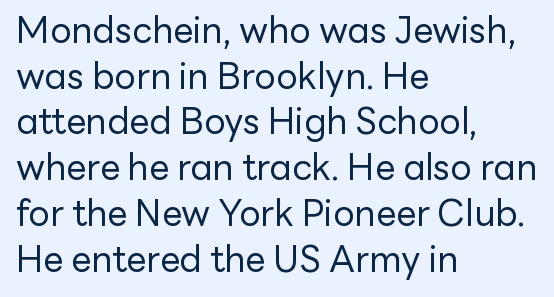
The image shows 36 px regular-weight sans-serif type, upright; set left-aligned, normal line spacing (1.27x), normal letter spacing, not underlined; low stroke contrast and a medium x-height.
